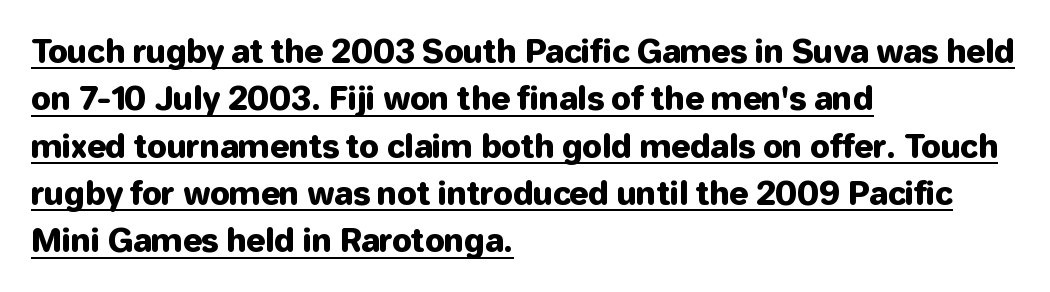
Line starts are locked; line ends wander. You can see a thin bar hugging the bottom of the glyphs. Here the designer chose a conventional face with non-uniform glyph widths. Rendered with straight, roman letterforms.
